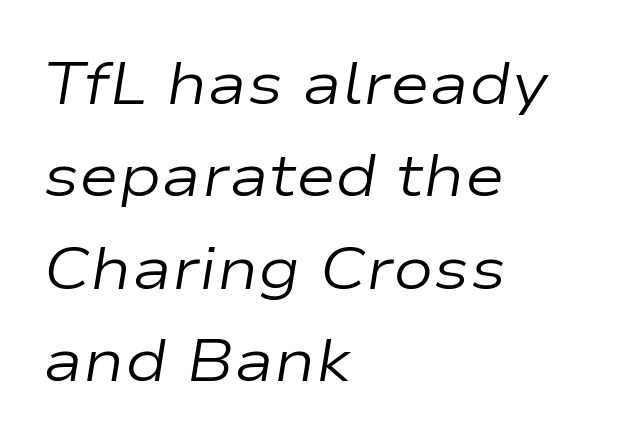
Students, observe: this is what conventionally led text looks like. The glyphs look as if they've been sheared to an angle. Reading down the block, your eye returns to a fixed left position each line. Character widths vary here, with narrow letters taking less room than wide ones. Check the space under the baseline: it is left empty. The type is set solid horizontally, with unmodified tracking.
